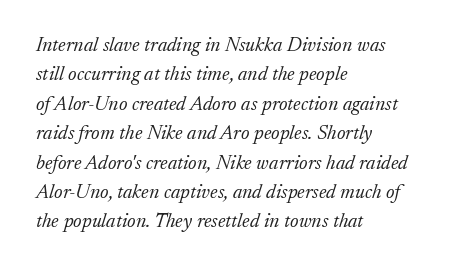
The image shows 20 px text type, italic (leaning right); set left-aligned, normal line spacing (1.47x), normal letter spacing, not underlined.
